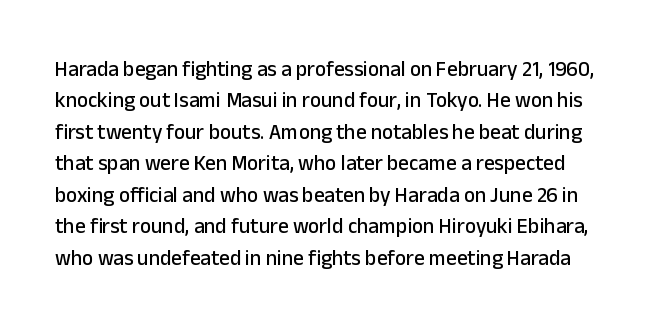
Letter spacing: default. Style check: upright. The zone under the glyphs is completely vacant. Vertical spacing — default.
